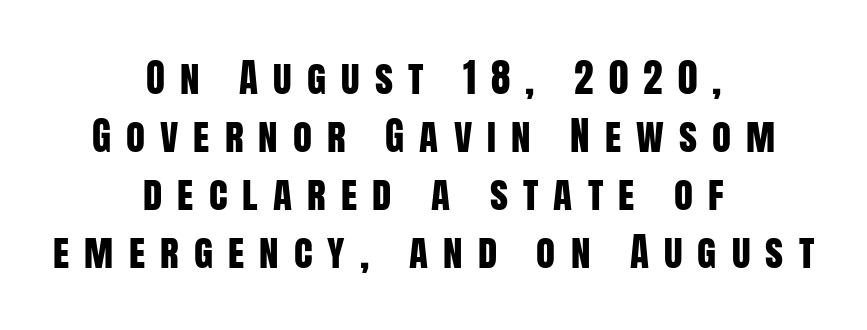
Letters rest on an invisible, unmarked baseline. Do the characters align in a grid? No, the font is proportional. Inter-character spacing is expanded well beyond the font's built-in metrics. A normal amount of white space separates one row of letters from the next.
